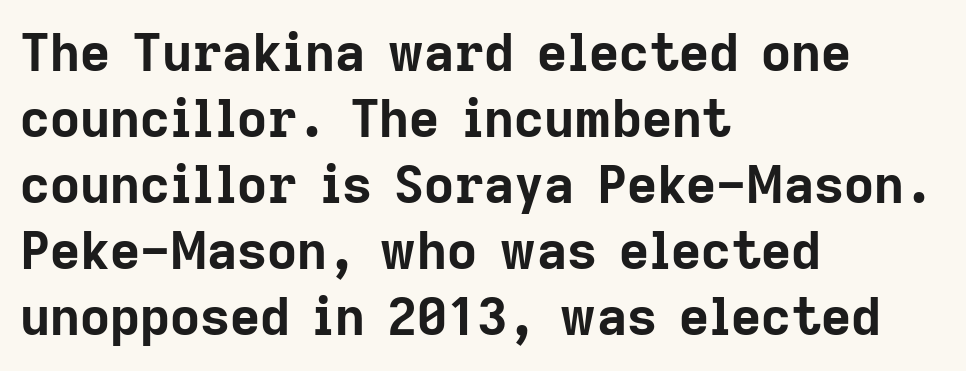
The image shows 52 px bold sans-serif type, upright; set left-aligned, normal line spacing (1.27x), normal letter spacing, not underlined; low stroke contrast and a medium x-height.
